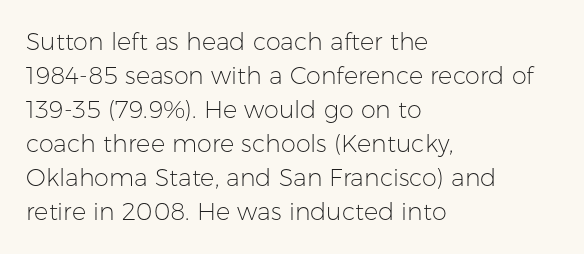
Q: Is the text bold? A: No.
Q: Is the text italic (slanted)? A: No, it is upright.
Q: Is the text underlined? A: No.
Q: How is the paragraph aligned? A: Left-aligned.
Q: Is the spacing between letters normal or unusually wide? A: Normal.
Q: Is the spacing between lines tight, normal or loose? A: Normal.
